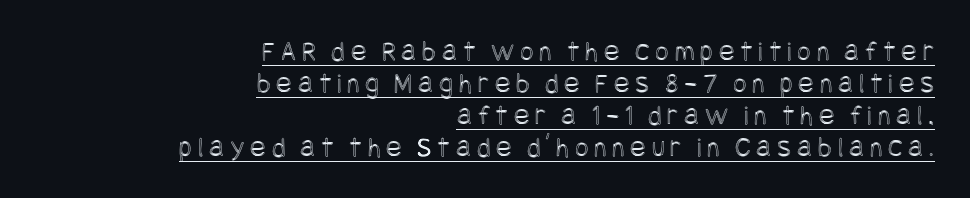
Q: Is the text italic (slanted)? A: No, it is upright.
Q: Is the text underlined? A: Yes.
Q: How is the paragraph aligned? A: Right-aligned.
Q: Is the spacing between letters normal or unusually wide? A: Unusually wide.
Q: Is the spacing between lines tight, normal or loose? A: Tight.
Q: Width (condensed, normal, or wide)? A: Condensed.
Q: x-height? A: Large.
